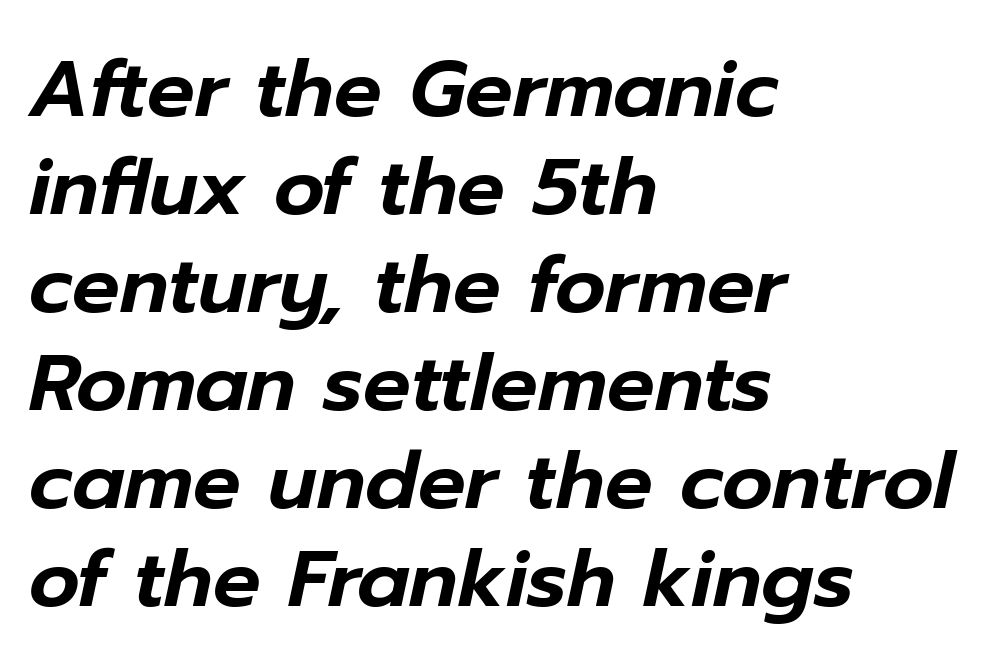
Q: Is the text italic (slanted)? A: Yes, it leans right by about 12 degrees.
Q: Is the text underlined? A: No.
Q: How is the paragraph aligned? A: Left-aligned.
Q: Is the spacing between letters normal or unusually wide? A: Normal.
Q: Width (condensed, normal, or wide)? A: Normal.
Q: Stroke contrast? A: Low.
Q: x-height? A: Medium.
Q: Monospaced? A: No.
